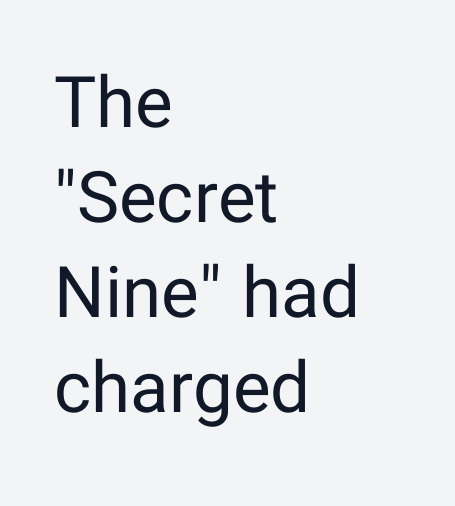
Q: Is the text bold? A: No.
Q: Is the text italic (slanted)? A: No, it is upright.
Q: Is the typeface a serif or a sans-serif typeface? A: Sans-serif.
Q: Is the text underlined? A: No.
Q: How is the paragraph aligned? A: Left-aligned.
Q: Is the spacing between letters normal or unusually wide? A: Normal.
Q: Is the spacing between lines tight, normal or loose? A: Normal.
Q: Width (condensed, normal, or wide)? A: Normal.
Q: Stroke contrast? A: Low.
Q: x-height? A: Medium.
Q: Monospaced? A: No.
